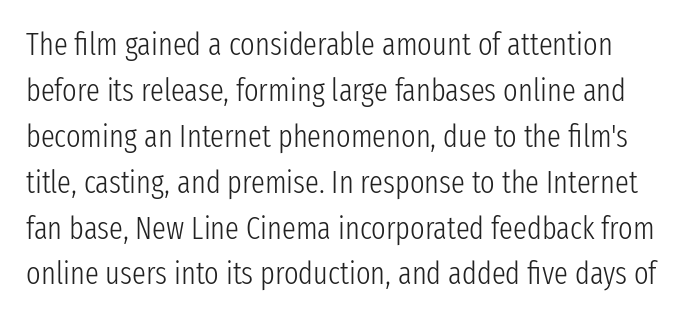
When letters stand straight like this, we call the style roman or upright. Is this a fixed-width face? No — the glyphs have proportional, varying widths. The face used here is a sans, in the tradition of grotesques and geometrics. Bold? No — there's no thickening of the strokes. Students, observe: this is what conventionally led text looks like.
